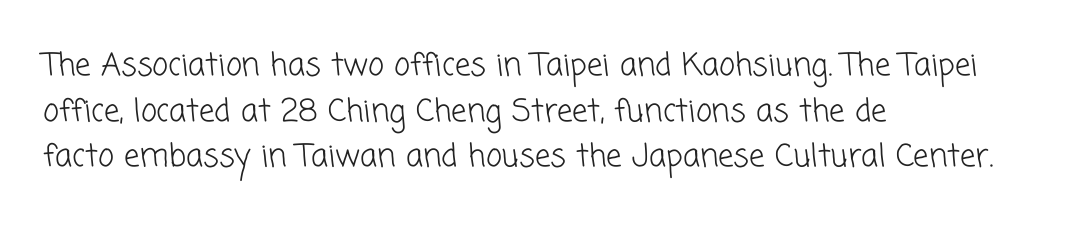
{"serif": "no", "bold": "no", "weight": "light", "width": "normal", "stroke_contrast": "low", "x_height": "medium", "monospaced": "no", "underline": "no", "align": "left", "line_spacing": "normal", "line_spacing_ratio": 1.47, "letter_spacing": "normal", "letter_spacing_em": 0.0, "glyph_px": 31}
